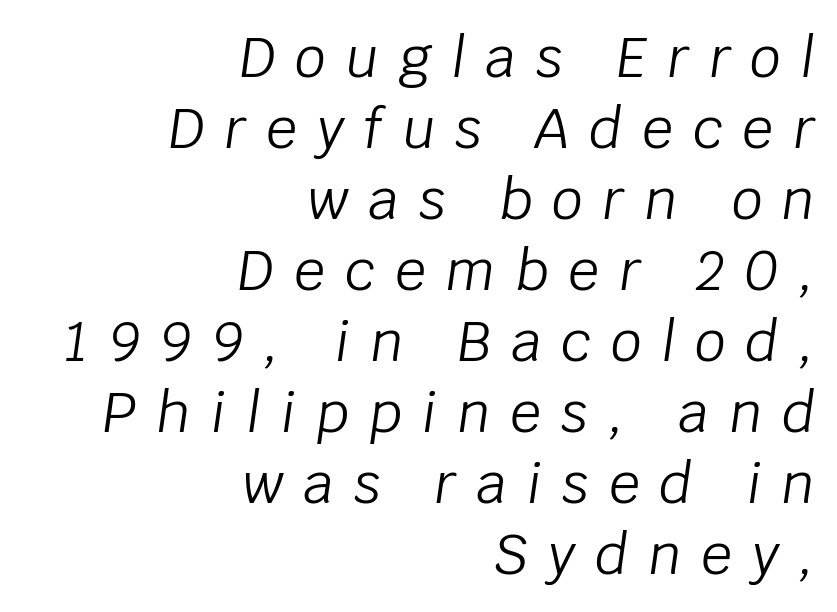
{"italic": "yes", "lean": "right", "slant_degrees": 8, "bold": "no", "weight": "light", "width": "normal", "stroke_contrast": "low", "x_height": "large", "monospaced": "no", "underline": "no", "align": "right", "line_spacing": "normal", "line_spacing_ratio": 1.29, "letter_spacing": "wide", "letter_spacing_em": 0.36, "glyph_px": 55}
